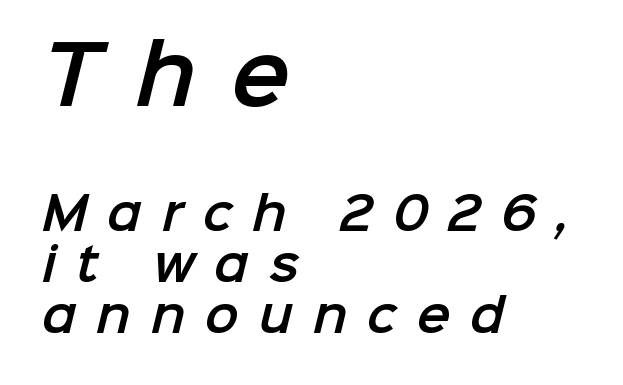
The image shows 79 px sans-serif type; set left-aligned, tight line spacing (1.13x), unusually wide letter spacing (+0.44 em), not underlined; the first (top) block is 1.76x larger; low stroke contrast and a medium x-height.
